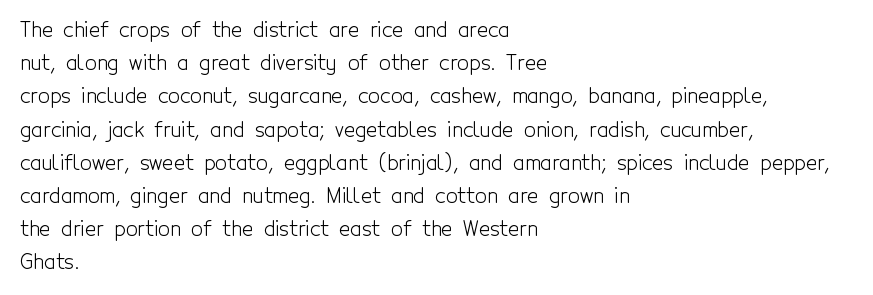
Q: Is the text bold? A: No.
Q: Is the text italic (slanted)? A: No, it is upright.
Q: Is the text underlined? A: No.
Q: How is the paragraph aligned? A: Left-aligned.
Q: Is the spacing between letters normal or unusually wide? A: Normal.
Q: Is the spacing between lines tight, normal or loose? A: Normal.
